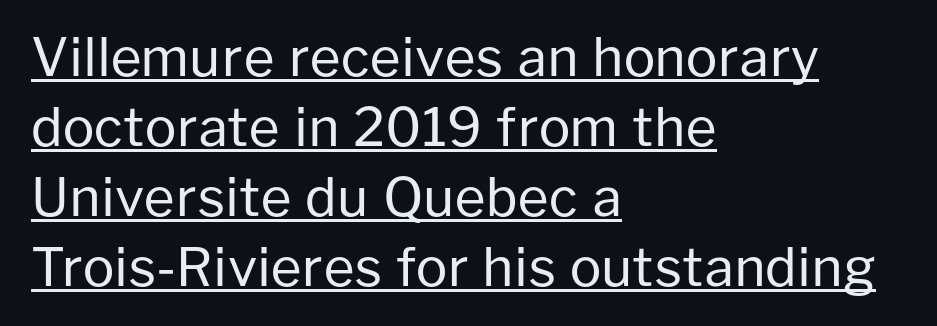
Q: Is the text bold? A: No.
Q: Is the text italic (slanted)? A: No, it is upright.
Q: Is the typeface a serif or a sans-serif typeface? A: Sans-serif.
Q: Is the text underlined? A: Yes.
Q: How is the paragraph aligned? A: Left-aligned.
Q: Is the spacing between letters normal or unusually wide? A: Normal.
Q: Is the spacing between lines tight, normal or loose? A: Normal.
Q: Width (condensed, normal, or wide)? A: Normal.
Q: Stroke contrast? A: Low.
Q: x-height? A: Medium.
Q: Monospaced? A: No.
